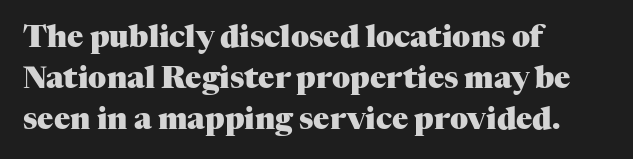
Each letter keeps its own natural width here, so spacing adapts to shape. Stroke terminals: seriffed. The passage shown has conventional tracking throughout. The letters stand straight up with perfectly vertical stems. The letters are bold, with thick, heavy strokes.
